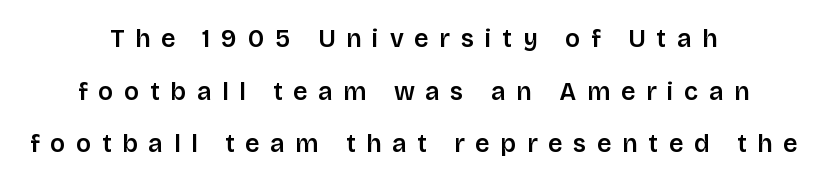
Descenders are the only things crossing below the line. One-word summary of the alignment: center. Students, observe: this is what heavily led, spacious text looks like. Caption: expanded tracking, letters set apart.
